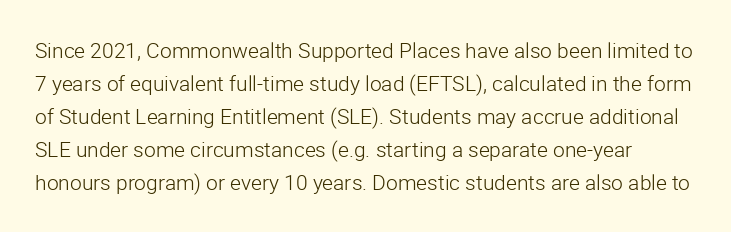
Nobody touched the tracking dial on this one. The rows are spaced the way most documents space them. This is the regular roman posture of the typeface. A clean baseline with only descenders dipping below it. The font sits on the lighter half of the weight spectrum, regular included.
